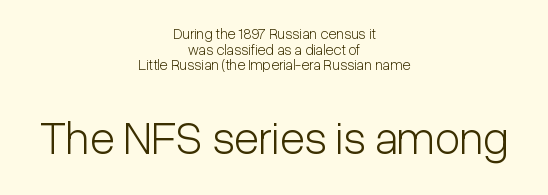
{"serif": "no", "italic": "no", "bold": "no", "weight": "light", "width": "condensed", "stroke_contrast": "low", "x_height": "medium", "monospaced": "no", "underline": "no", "align": "center", "line_spacing": "tight", "line_spacing_ratio": 1.04, "letter_spacing": "normal", "letter_spacing_em": 0.0, "larger_block": "second", "size_ratio": 3.07, "glyph_px": 46}
